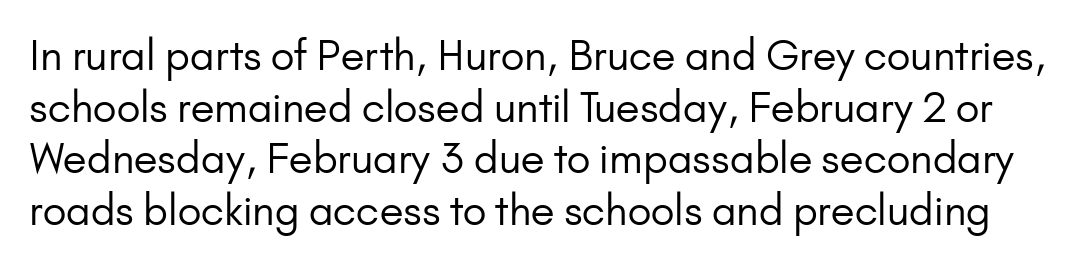
Varying glyph widths throughout — classic text-font behaviour. What stands out about the letter spacing? Nothing — it is the standard amount. Classification — sans serif. Italic? Not at all — the glyphs are vertical.
